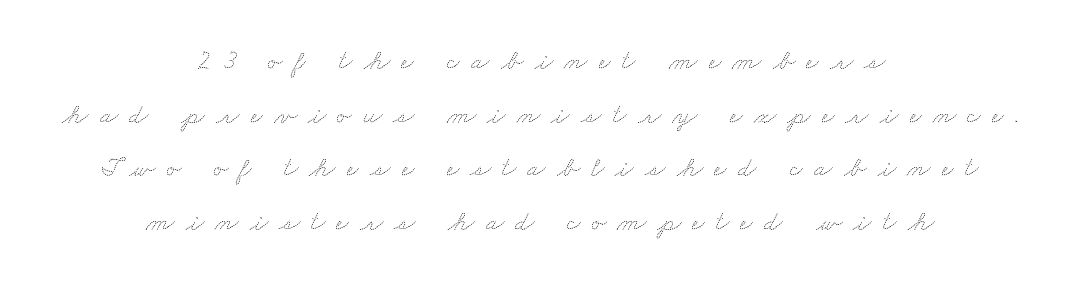
The image shows 27 px text type; set centered, loose line spacing (1.99x), unusually wide letter spacing (+0.41 em), not underlined.
